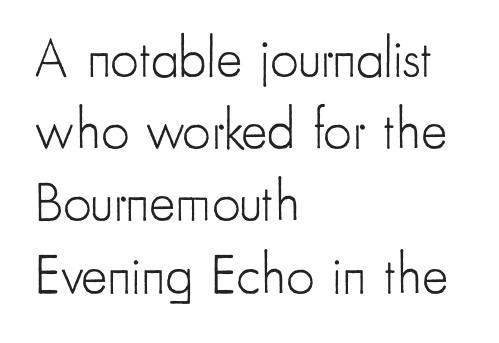
The image shows 56 px light, condensed sans-serif type, upright; set left-aligned, normal line spacing (1.29x), normal letter spacing, not underlined; low stroke contrast and a small x-height.
